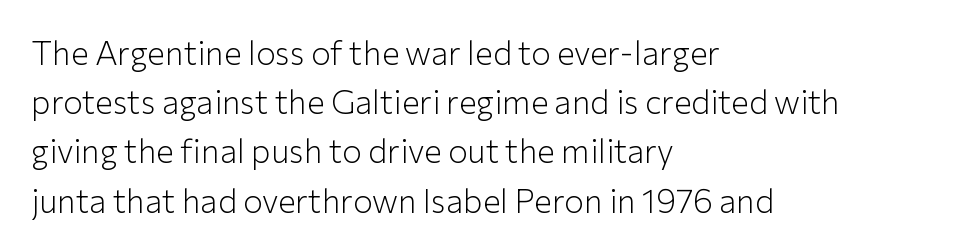
Q: Is the text bold? A: No.
Q: Is the text italic (slanted)? A: No, it is upright.
Q: Is the typeface a serif or a sans-serif typeface? A: Sans-serif.
Q: Is the text underlined? A: No.
Q: How is the paragraph aligned? A: Left-aligned.
Q: Is the spacing between letters normal or unusually wide? A: Normal.
Q: Is the spacing between lines tight, normal or loose? A: Normal.
Q: Width (condensed, normal, or wide)? A: Normal.
Q: Stroke contrast? A: Low.
Q: x-height? A: Medium.
Q: Monospaced? A: No.
